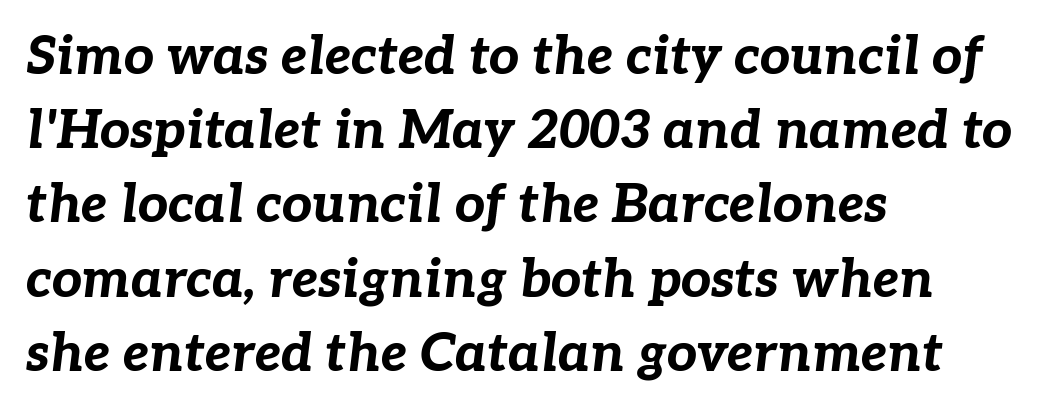
The image shows 53 px bold type, italic (leaning right); set left-aligned, normal line spacing (1.4x), normal letter spacing, not underlined; low stroke contrast and a medium x-height.
